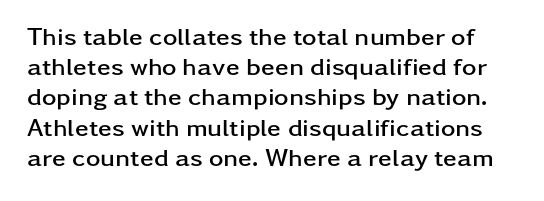
Q: Is the text bold? A: Yes.
Q: Is the text italic (slanted)? A: No, it is upright.
Q: Is the text underlined? A: No.
Q: Is the spacing between letters normal or unusually wide? A: Normal.
